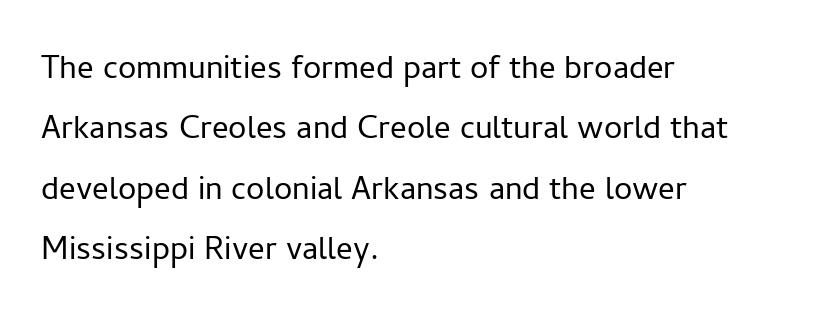
The image shows 41 px light sans-serif type, upright; set left-aligned, normal line spacing (1.47x), normal letter spacing, not underlined; low stroke contrast and a medium x-height.
